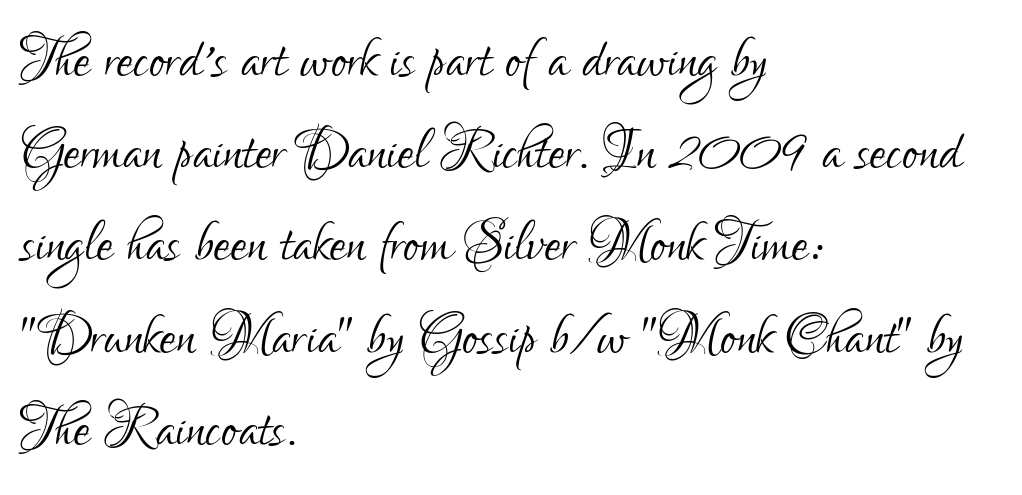
{"serif": "no", "bold": "no", "weight": "light", "width": "condensed", "stroke_contrast": "low", "x_height": "small", "monospaced": "no", "underline": "no", "align": "left", "line_spacing_ratio": 1.23, "letter_spacing": "normal", "letter_spacing_em": 0.0, "glyph_px": 75}
